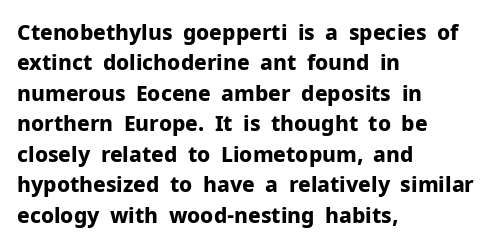
Q: Is the text bold? A: Yes.
Q: Is the text italic (slanted)? A: No, it is upright.
Q: Is the text underlined? A: No.
Q: How is the paragraph aligned? A: Left-aligned.
Q: Is the spacing between letters normal or unusually wide? A: Normal.
Q: Is the spacing between lines tight, normal or loose? A: Normal.
